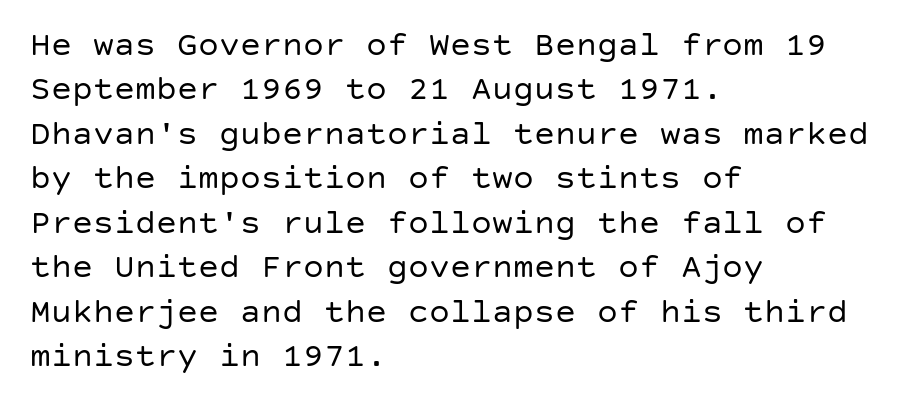
The image shows 35 px regular-weight sans-serif type, upright; set left-aligned, normal line spacing (1.27x), normal letter spacing, not underlined; low stroke contrast and a large x-height.
